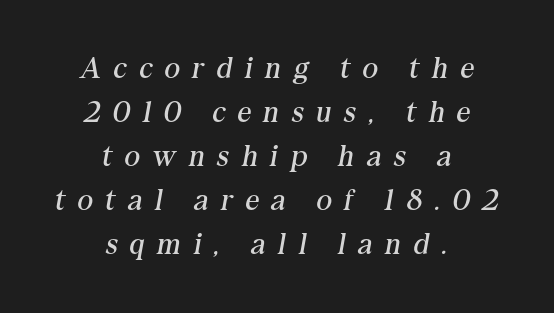
This rendering uses center alignment, leaving both contours irregular but symmetric. Quick note: interline space is typical. You could only call the tracking loose — the letters float apart. Summary of weight: not heavy and not bold. There's an unmistakable incline to the writing here. Note: serifs present on the glyphs.
